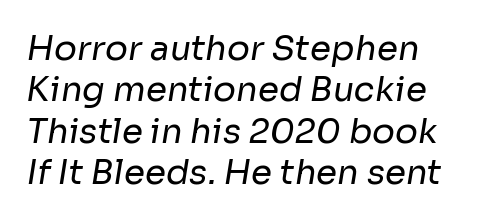
The image shows 34 px regular-weight sans-serif type; set line spacing 1.22x, normal letter spacing, not underlined; low stroke contrast and a medium x-height.
